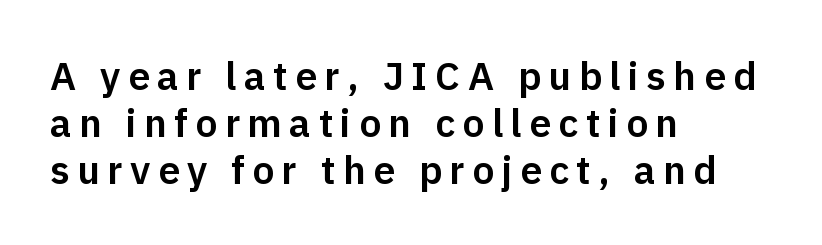
{"serif": "no", "italic": "no", "width": "normal", "stroke_contrast": "low", "x_height": "medium", "monospaced": "no", "underline": "no", "align": "left", "line_spacing_ratio": 1.2, "glyph_px": 39}
